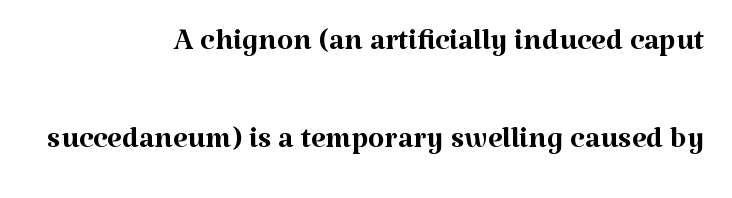
Widely set lines give the paragraph a tall, airy silhouette. Characters remain perfectly vertical along every line. A serif font was chosen for this passage. The passage shown is typed in a proportional face where columns would drift. Glance below the letters and you will spot only blank space. Think standard paragraph weight, or any step lighter than that.
